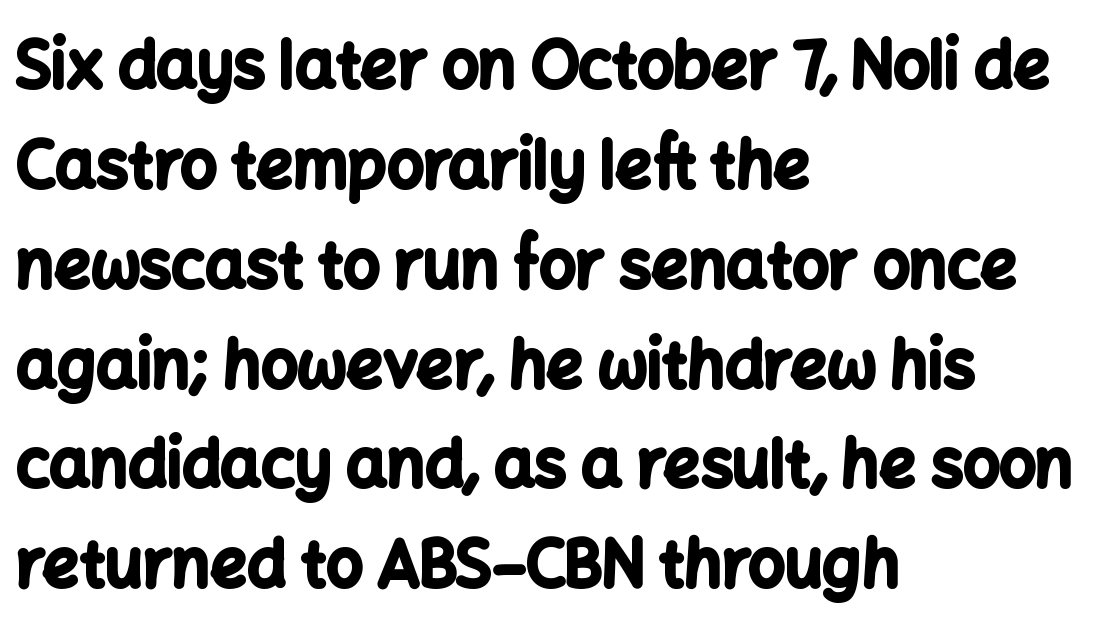
Is the letter spacing exaggerated? No — it looks like the ordinary default. Heft: maximum for text — a bold. If you drew a line through each stem, it would be perfectly vertical. Underline: absent. The face used here is proportionally spaced, like ordinary book or web type. If you measured baseline to baseline, you'd find a middling distance.
